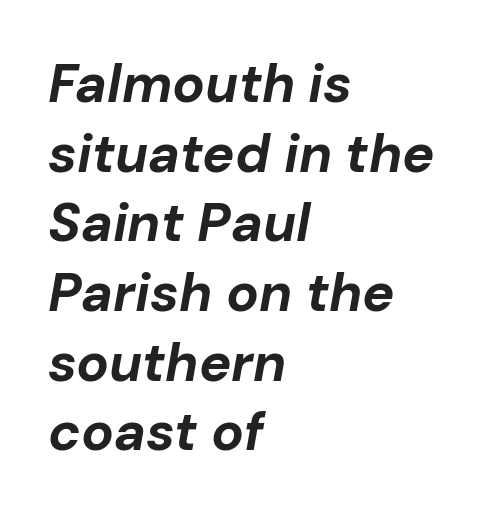
Caption: bold face, heavy strokes. A clean baseline with only descenders dipping below it. Students, observe: this is what conventionally led text looks like. The passage shown is typed in a proportional face where columns would drift. Rendered with sloped, italic letterforms. Short note: letters normally spaced.
